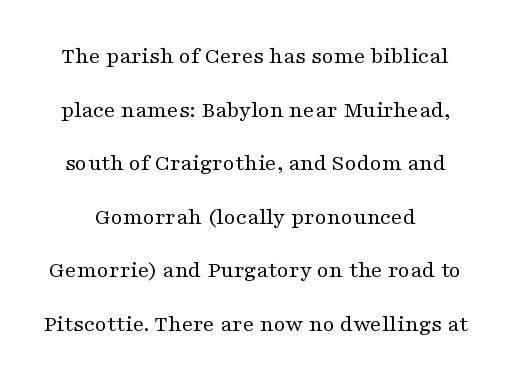
Q: Is the text bold? A: No.
Q: Is the text italic (slanted)? A: No, it is upright.
Q: Is the text underlined? A: No.
Q: Is the spacing between letters normal or unusually wide? A: Normal.
Q: Is the spacing between lines tight, normal or loose? A: Loose.
